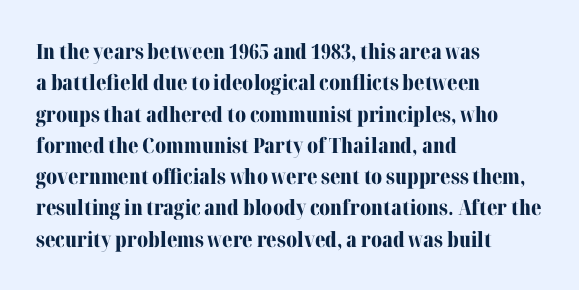
Q: Is the text bold? A: Yes.
Q: Is the text italic (slanted)? A: No, it is upright.
Q: Is the text underlined? A: No.
Q: How is the paragraph aligned? A: Left-aligned.
Q: Is the spacing between letters normal or unusually wide? A: Normal.
Q: Is the spacing between lines tight, normal or loose? A: Normal.
